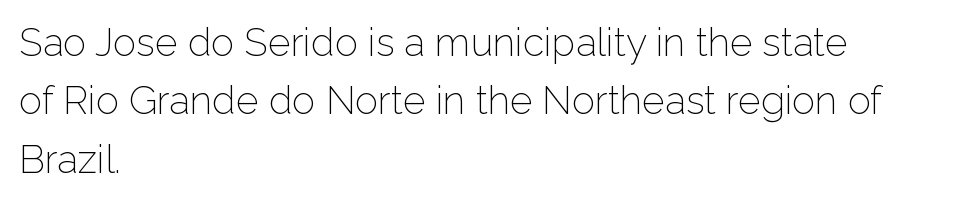
The image shows 39 px light sans-serif type, upright; set left-aligned, normal line spacing (1.5x), normal letter spacing, not underlined; low stroke contrast and a medium x-height.
